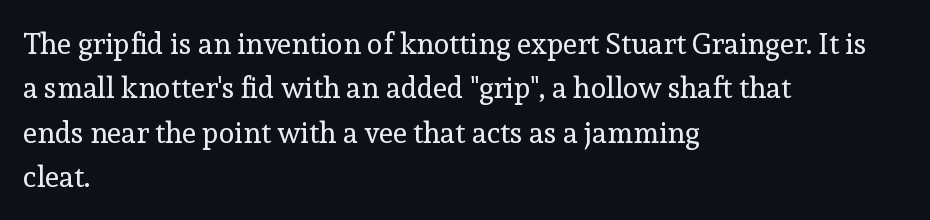
{"serif": "yes", "italic": "no", "bold": "no", "weight": "regular", "width": "normal", "x_height": "medium", "monospaced": "no", "underline": "no", "align": "left", "line_spacing": "normal", "line_spacing_ratio": 1.53, "letter_spacing": "normal", "letter_spacing_em": 0.0, "glyph_px": 29}
